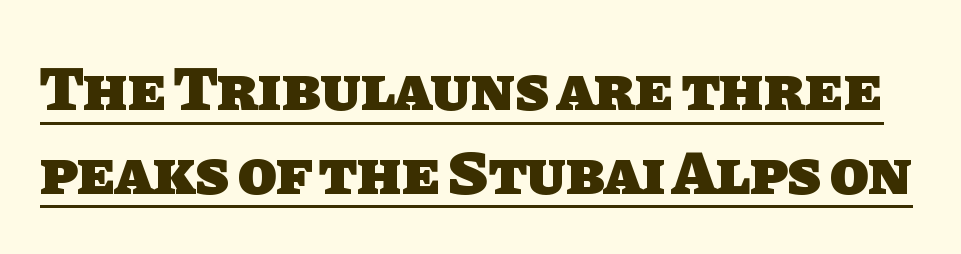
The image shows 63 px heavy sans-serif type; set normal line spacing (1.33x), normal letter spacing, underlined; low stroke contrast and a large x-height.
